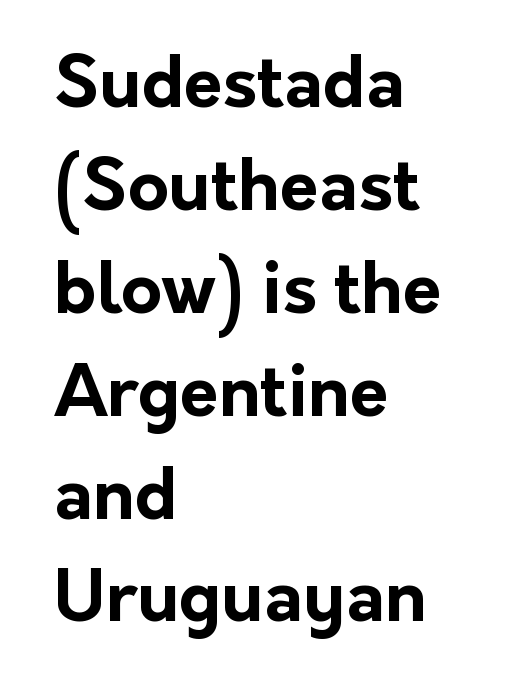
Q: Is the text bold? A: Yes.
Q: Is the text italic (slanted)? A: No, it is upright.
Q: Is the typeface a serif or a sans-serif typeface? A: Sans-serif.
Q: Is the text underlined? A: No.
Q: How is the paragraph aligned? A: Left-aligned.
Q: Is the spacing between letters normal or unusually wide? A: Normal.
Q: Is the spacing between lines tight, normal or loose? A: Normal.
Q: Width (condensed, normal, or wide)? A: Normal.
Q: Stroke contrast? A: Low.
Q: x-height? A: Medium.
Q: Monospaced? A: No.
